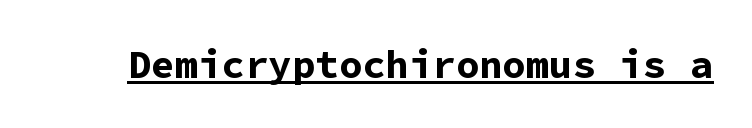
The image shows 39 px bold sans-serif type, upright, monospaced; set normal letter spacing, underlined; low stroke contrast and a medium x-height.
